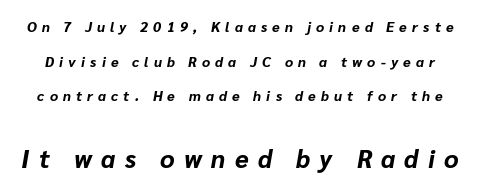
Q: Is the text bold? A: Yes.
Q: Is the text italic (slanted)? A: Yes, it leans right by about 10 degrees.
Q: Is the text underlined? A: No.
Q: Is the spacing between letters normal or unusually wide? A: Unusually wide.
Q: Is the spacing between lines tight, normal or loose? A: Loose.
Q: Which block of text is set in a larger size, the first (top) or the second (bottom)? A: The second (bottom) one.
